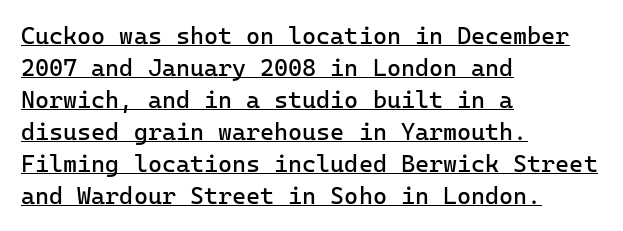
The typesetter has applied underlining to the passage shown. The type is set solid horizontally, with unmodified tracking. Whoever set this chose a conventional vertical rhythm. The strokes carry an ordinary text weight at most. Casual observation: everything's shoved over to the left.
